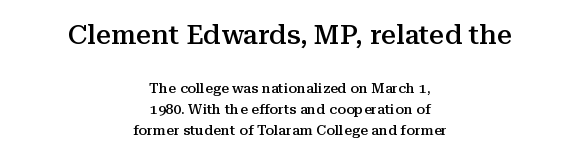
Q: Is the text bold? A: Semi-bold.
Q: Is the text italic (slanted)? A: No, it is upright.
Q: Is the text underlined? A: No.
Q: How is the paragraph aligned? A: Centered.
Q: Is the spacing between letters normal or unusually wide? A: Normal.
Q: Is the spacing between lines tight, normal or loose? A: Normal.
Q: Which block of text is set in a larger size, the first (top) or the second (bottom)? A: The first (top) one.
